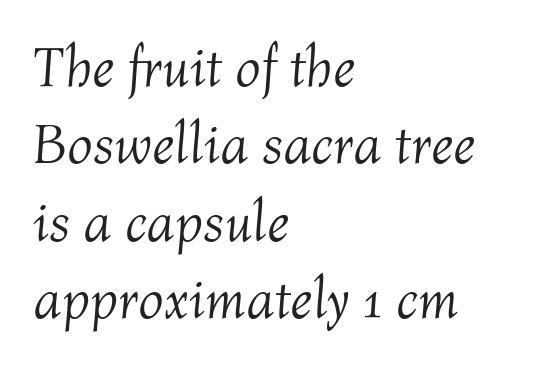
Look at the tracking — it's just the regular setting, nothing added. Compared with a typical body face, this is equally light or lighter still. A clean baseline with only descenders dipping below it. The font's italic variant was chosen for this text. The compositor pushed each line to the left boundary. Notice how descenders clear the ascenders below comfortably — that's standard leading.
